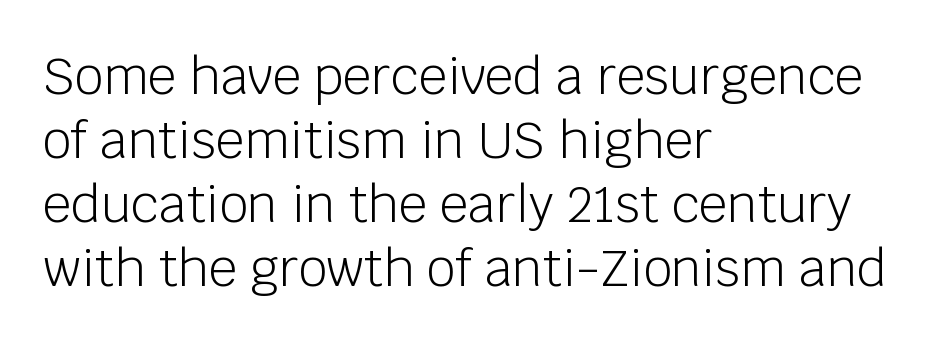
{"serif": "no", "italic": "no", "bold": "no", "weight": "light", "width": "normal", "stroke_contrast": "low", "x_height": "large", "monospaced": "no", "underline": "no", "align": "left", "line_spacing": "normal", "line_spacing_ratio": 1.28, "letter_spacing": "normal", "letter_spacing_em": 0.0, "glyph_px": 50}
